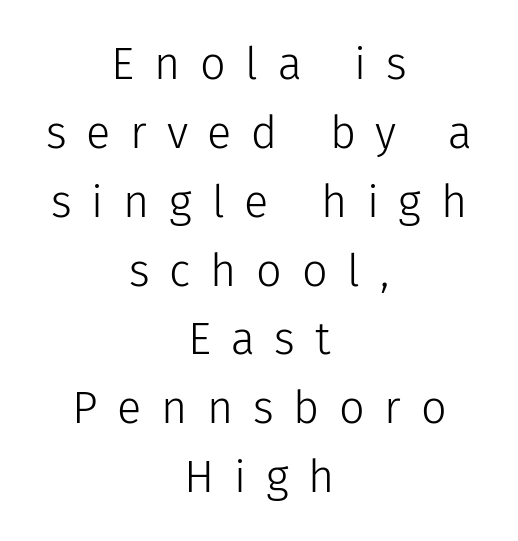
Q: Is the text bold? A: No.
Q: Is the text italic (slanted)? A: No, it is upright.
Q: Is the typeface a serif or a sans-serif typeface? A: Sans-serif.
Q: Is the text underlined? A: No.
Q: How is the paragraph aligned? A: Centered.
Q: Is the spacing between letters normal or unusually wide? A: Unusually wide.
Q: Is the spacing between lines tight, normal or loose? A: Normal.
Q: Width (condensed, normal, or wide)? A: Normal.
Q: Stroke contrast? A: Low.
Q: x-height? A: Medium.
Q: Monospaced? A: No.
